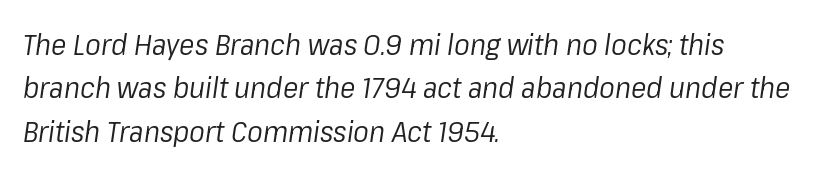
{"italic": "yes", "lean": "right", "slant_degrees": 8, "bold": "no", "weight": "regular", "width": "normal", "stroke_contrast": "low", "x_height": "medium", "monospaced": "no", "underline": "no", "align": "left", "line_spacing": "normal", "line_spacing_ratio": 1.5, "letter_spacing": "normal", "letter_spacing_em": 0.0, "glyph_px": 29}
